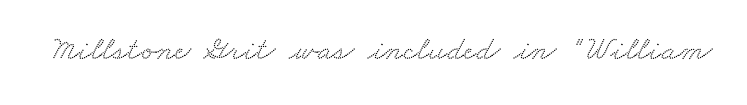
{"serif": "yes", "width": "wide", "stroke_contrast": "medium", "x_height": "small", "monospaced": "no", "underline": "no", "letter_spacing": "normal", "letter_spacing_em": 0.0, "glyph_px": 34}
